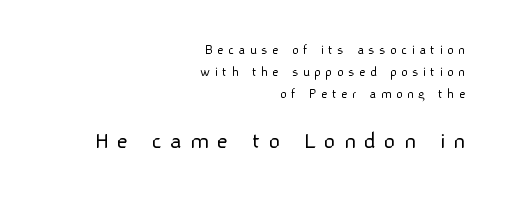
The image shows 25 px text type, upright; set right-aligned, normal line spacing (1.57x), unusually wide letter spacing (+0.32 em), not underlined; the second (bottom) block is 1.79x larger.
